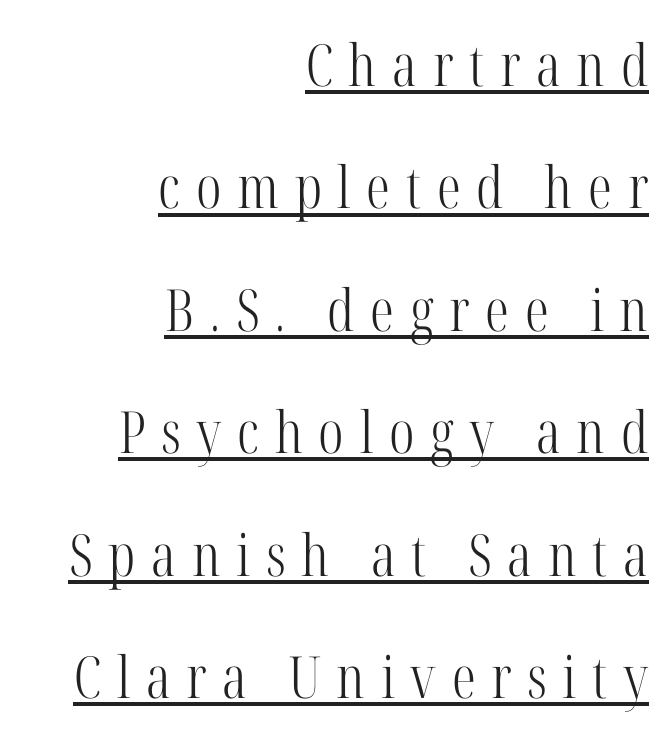
{"serif": "yes", "italic": "no", "bold": "no", "weight": "light", "width": "condensed", "stroke_contrast": "high", "x_height": "medium", "monospaced": "no", "underline": "yes", "align": "right", "line_spacing": "loose", "line_spacing_ratio": 2.11, "letter_spacing": "wide", "letter_spacing_em": 0.27, "glyph_px": 58}
